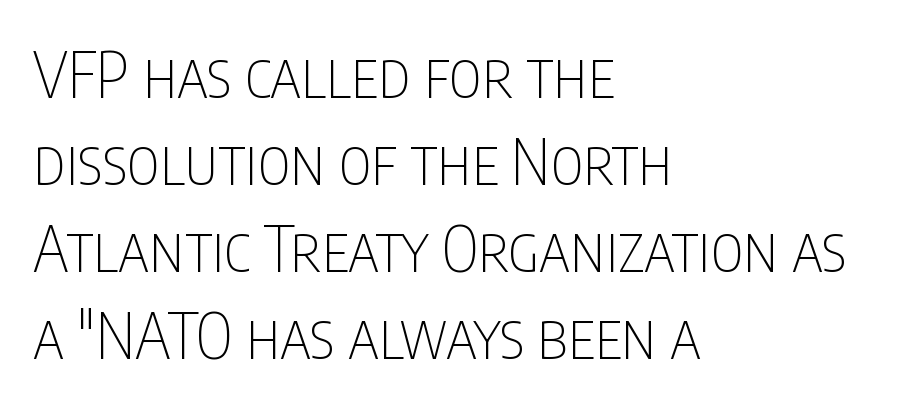
Summary of vertical rhythm: regular, with standard interline spacing. Each letter's strokes conclude bluntly, with no projecting serifs. On a weight scale, this lands at 450 or below. Spacing between characters is what you'd get straight out of the box. Note the varied advance widths — an 'i' is clearly narrower than an 'm'. Visually the block forms a straight wall on the left and a jagged coastline on the right.
